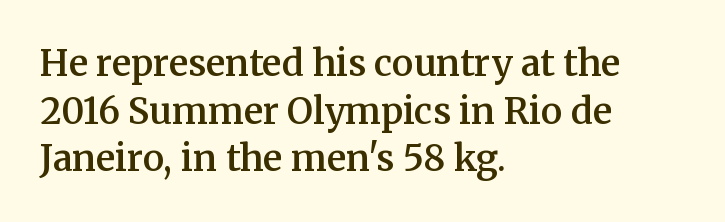
The image shows 36 px semibold serif type, upright; set left-aligned, normal line spacing (1.32x), normal letter spacing, not underlined; medium stroke contrast and a medium x-height.
